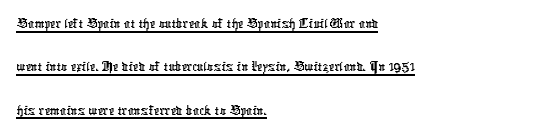
The image shows 31 px condensed sans-serif type; set left-aligned, normal line spacing (1.4x), normal letter spacing, underlined; low stroke contrast and a medium x-height.
